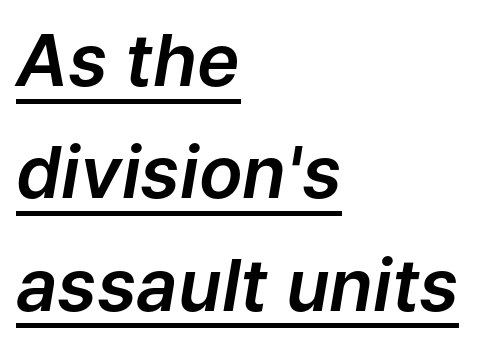
Q: Is the text italic (slanted)? A: Yes, it leans right by about 9 degrees.
Q: Is the text underlined? A: Yes.
Q: How is the paragraph aligned? A: Left-aligned.
Q: Is the spacing between letters normal or unusually wide? A: Normal.
Q: Is the spacing between lines tight, normal or loose? A: Normal.
Q: Width (condensed, normal, or wide)? A: Normal.
Q: Stroke contrast? A: Low.
Q: x-height? A: Medium.
Q: Monospaced? A: No.
